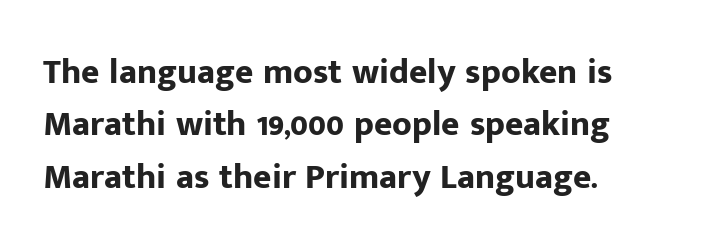
{"serif": "no", "italic": "no", "bold": "yes", "weight": "bold", "width": "normal", "stroke_contrast": "low", "x_height": "medium", "monospaced": "no", "underline": "no", "align": "left", "line_spacing": "normal", "line_spacing_ratio": 1.5, "letter_spacing": "normal", "letter_spacing_em": 0.0, "glyph_px": 35}
